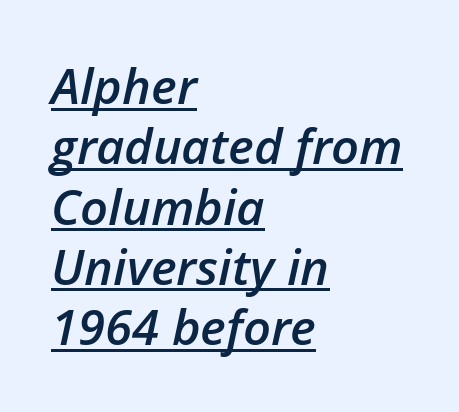
Letter spacing: default. The rendering uses natural spacing where letterforms have individual widths. Italic: yes, the glyphs are oblique. The typesetter chose a ragged-right arrangement here. Notice the strokes are somewhat thickened but not fully heavy: this is a semibold.
